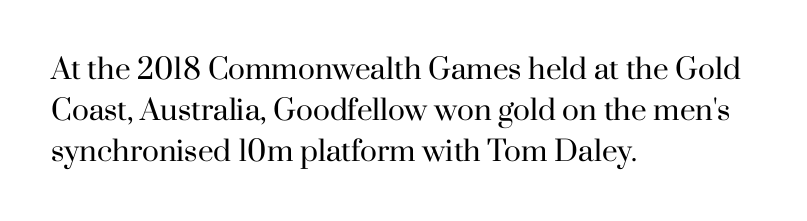
The image shows 28 px regular-weight serif type, upright; set left-aligned, normal line spacing (1.46x), normal letter spacing, not underlined; high stroke contrast and a small x-height.
